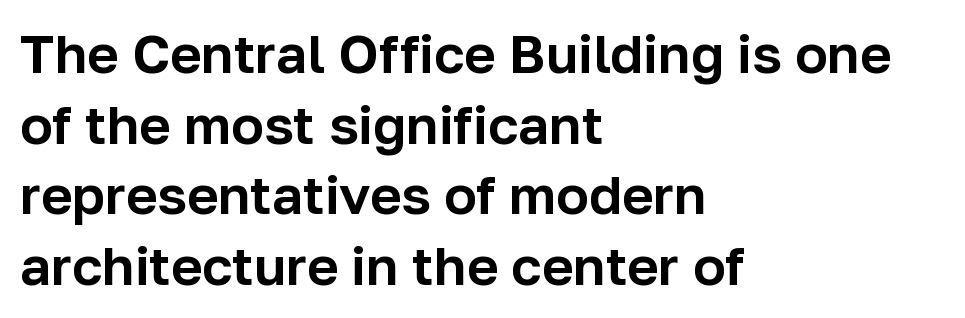
Font category for this specimen: sans-serif. Ascenders rise straight up at ninety degrees. The foot of each line stays bare and open. The face used here is rendered with its standard letterfit. Each line starts at the same left margin while the right side varies.
